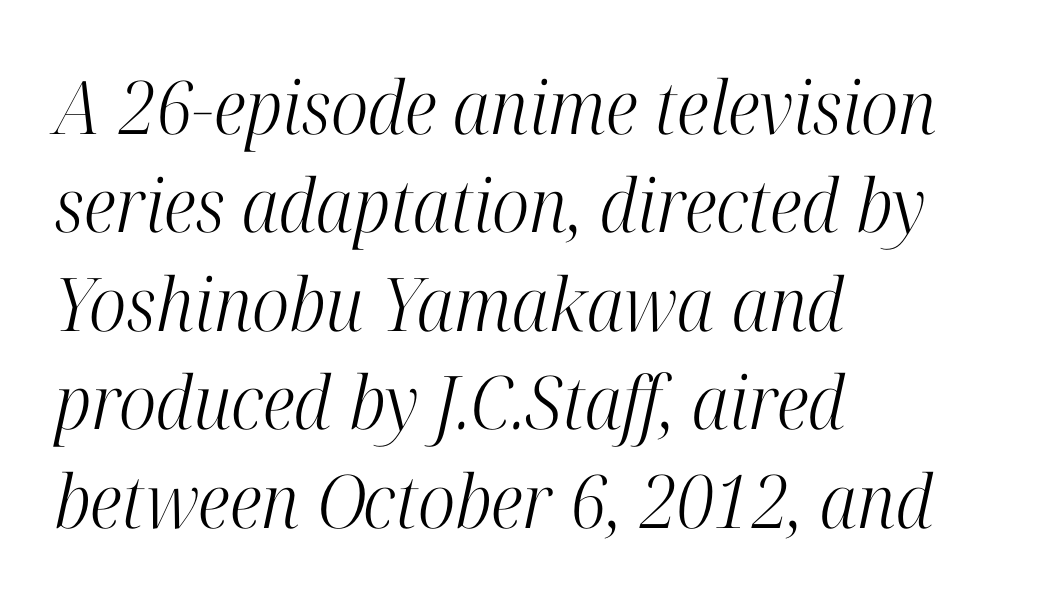
Q: Is the text bold? A: No.
Q: Is the text italic (slanted)? A: Yes, it leans right by about 12 degrees.
Q: Is the typeface a serif or a sans-serif typeface? A: Serif.
Q: Is the text underlined? A: No.
Q: How is the paragraph aligned? A: Left-aligned.
Q: Is the spacing between letters normal or unusually wide? A: Normal.
Q: Is the spacing between lines tight, normal or loose? A: Normal.
Q: Width (condensed, normal, or wide)? A: Condensed.
Q: Stroke contrast? A: High.
Q: x-height? A: Medium.
Q: Monospaced? A: No.
